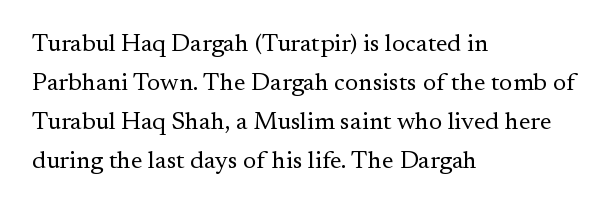
Q: Is the text bold? A: No.
Q: Is the text italic (slanted)? A: No, it is upright.
Q: Is the text underlined? A: No.
Q: How is the paragraph aligned? A: Left-aligned.
Q: Is the spacing between letters normal or unusually wide? A: Normal.
Q: Is the spacing between lines tight, normal or loose? A: Normal.
